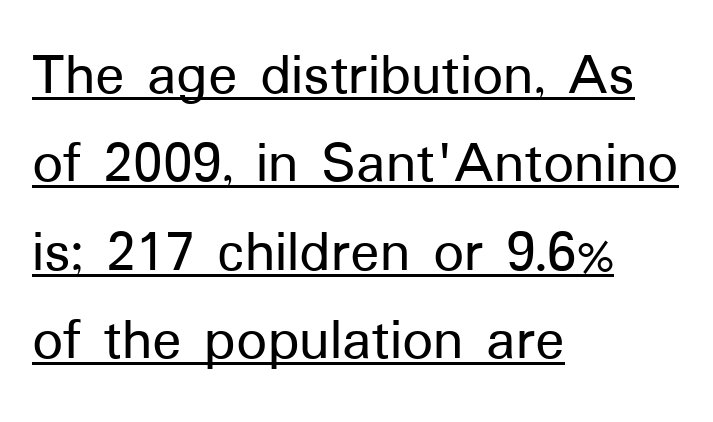
Q: Is the text italic (slanted)? A: No, it is upright.
Q: Is the typeface a serif or a sans-serif typeface? A: Sans-serif.
Q: Is the text underlined? A: Yes.
Q: How is the paragraph aligned? A: Left-aligned.
Q: Is the spacing between letters normal or unusually wide? A: Normal.
Q: Is the spacing between lines tight, normal or loose? A: Normal.
Q: Width (condensed, normal, or wide)? A: Normal.
Q: Stroke contrast? A: Low.
Q: x-height? A: Medium.
Q: Monospaced? A: No.
